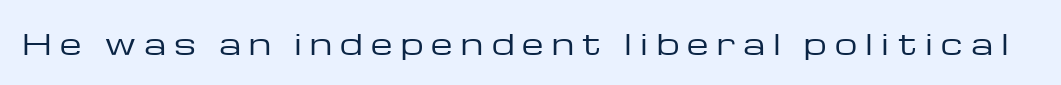
The image shows 28 px regular-weight, wide sans-serif type, upright; set unusually wide letter spacing (+0.3 em), not underlined; low stroke contrast and a medium x-height.
